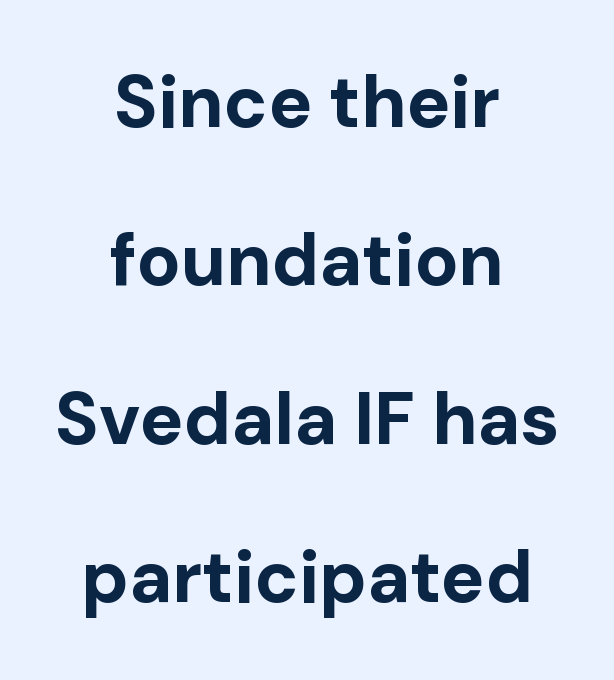
Q: Is the text bold? A: Yes.
Q: Is the text italic (slanted)? A: No, it is upright.
Q: Is the typeface a serif or a sans-serif typeface? A: Sans-serif.
Q: Is the text underlined? A: No.
Q: How is the paragraph aligned? A: Centered.
Q: Is the spacing between letters normal or unusually wide? A: Normal.
Q: Is the spacing between lines tight, normal or loose? A: Loose.
Q: Width (condensed, normal, or wide)? A: Normal.
Q: Stroke contrast? A: Low.
Q: x-height? A: Medium.
Q: Monospaced? A: No.
